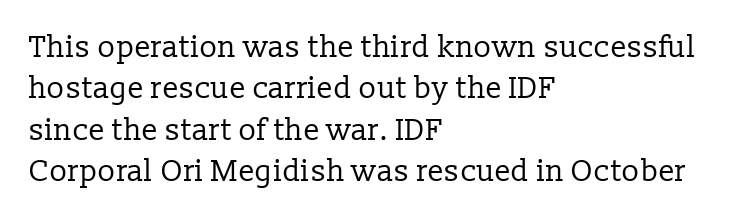
Compared with typical paragraphs, the rows here are spaced about the same. Stroke thickness stays within the range of a standard reading face or lighter. A student would call this left alignment; a typographer would say flush left, rag right. Designer's note — italics off, roman on. Check where the strokes stop: tiny serifs finish them off. Clear beneath every line of the passage.
